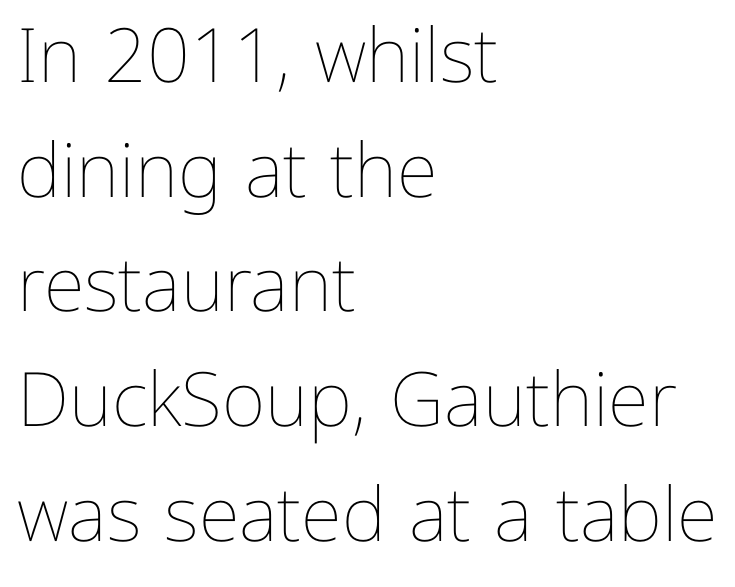
Do the characters align in a grid? No, the font is proportional. Characters follow at the spacing the type designer built in. The block of text has a typical density, with ordinary space between rows. No italicization has been applied; the sample stays upright.
